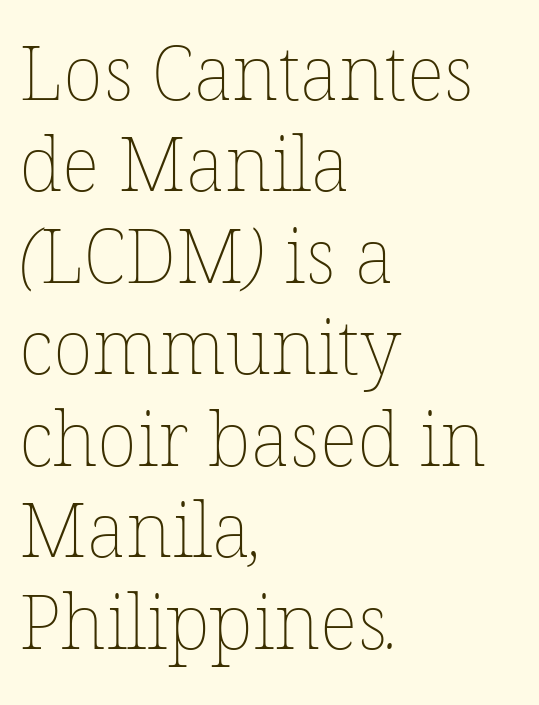
Q: Is the text bold? A: No.
Q: Is the text underlined? A: No.
Q: How is the paragraph aligned? A: Left-aligned.
Q: Is the spacing between letters normal or unusually wide? A: Normal.
Q: Width (condensed, normal, or wide)? A: Normal.
Q: Stroke contrast? A: Low.
Q: x-height? A: Medium.
Q: Monospaced? A: No.
